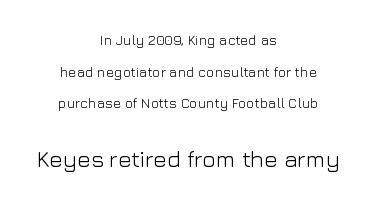
{"italic": "no", "bold": "no", "underline": "no", "align": "center", "line_spacing": "loose", "line_spacing_ratio": 2.26, "letter_spacing": "normal", "letter_spacing_em": 0.0, "larger_block": "second", "size_ratio": 1.64, "glyph_px": 23}
